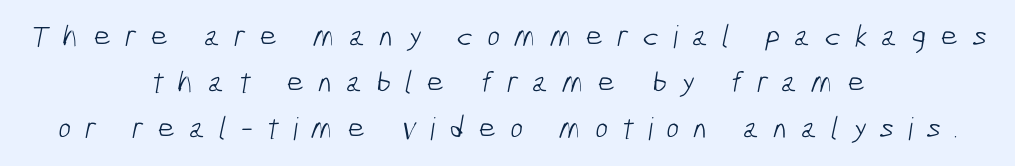
You could not count columns in this text — the font is proportionally spaced. The letterforms stand isolated, each surrounded by extra space. The rendering positions every line midway between the sides. The vertical gap from one line to the next is medium. The cut favours lightness, reaching ordinary text weight at its darkest.
